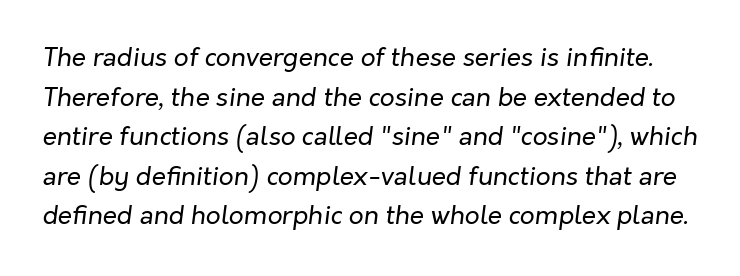
The face looks like a standard text weight, possibly lighter. This sample uses plain, unmodified letter spacing. The typography opts for an oblique posture over an upright one. If you measured baseline to baseline, you'd find a middling distance.
